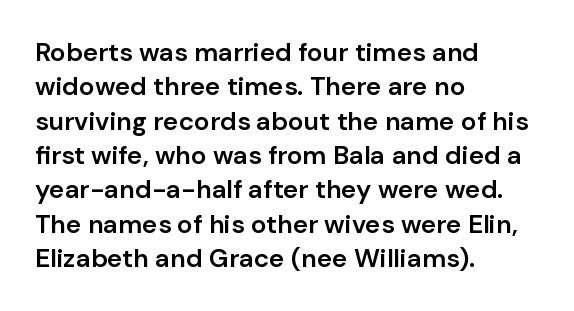
The image shows 26 px text type, upright; set left-aligned, normal line spacing (1.32x), normal letter spacing, not underlined.
